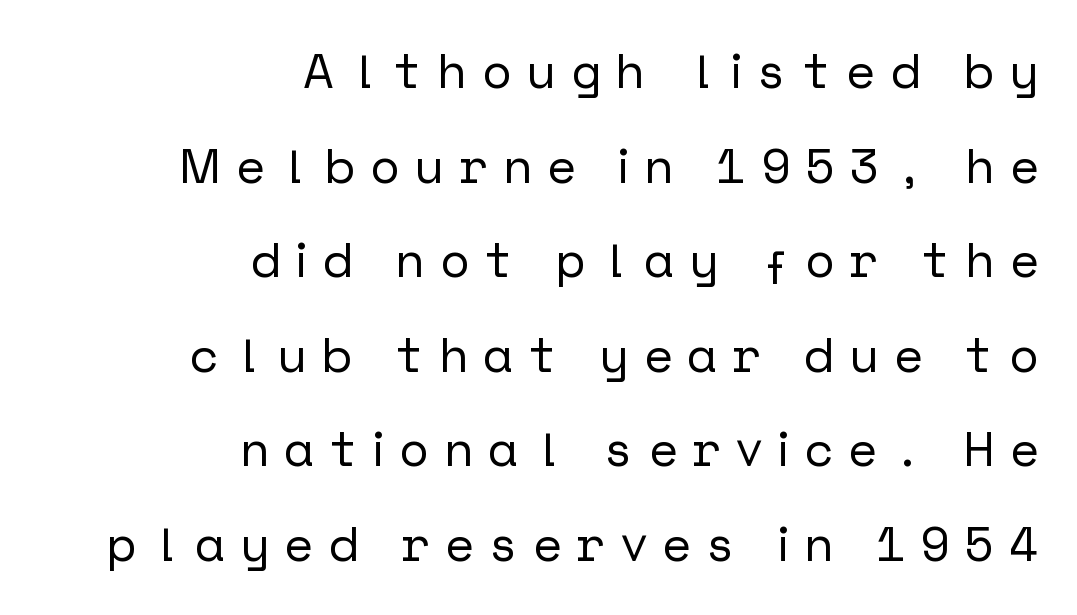
Q: Is the text italic (slanted)? A: No, it is upright.
Q: Is the typeface a serif or a sans-serif typeface? A: Sans-serif.
Q: Is the text underlined? A: No.
Q: How is the paragraph aligned? A: Right-aligned.
Q: Is the spacing between letters normal or unusually wide? A: Unusually wide.
Q: Is the spacing between lines tight, normal or loose? A: Loose.
Q: Width (condensed, normal, or wide)? A: Normal.
Q: Stroke contrast? A: Low.
Q: x-height? A: Medium.
